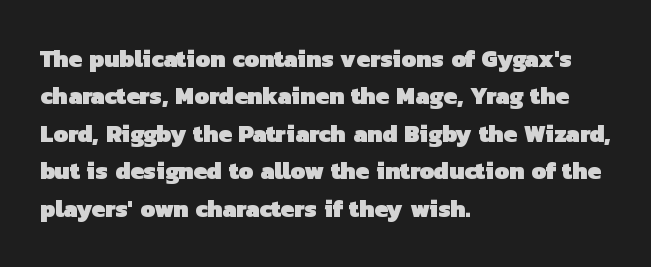
Leading: standard. Plenty of ink on the page — the face is bold. Letter spacing: default. These lines stack with their left ends in a neat column.
